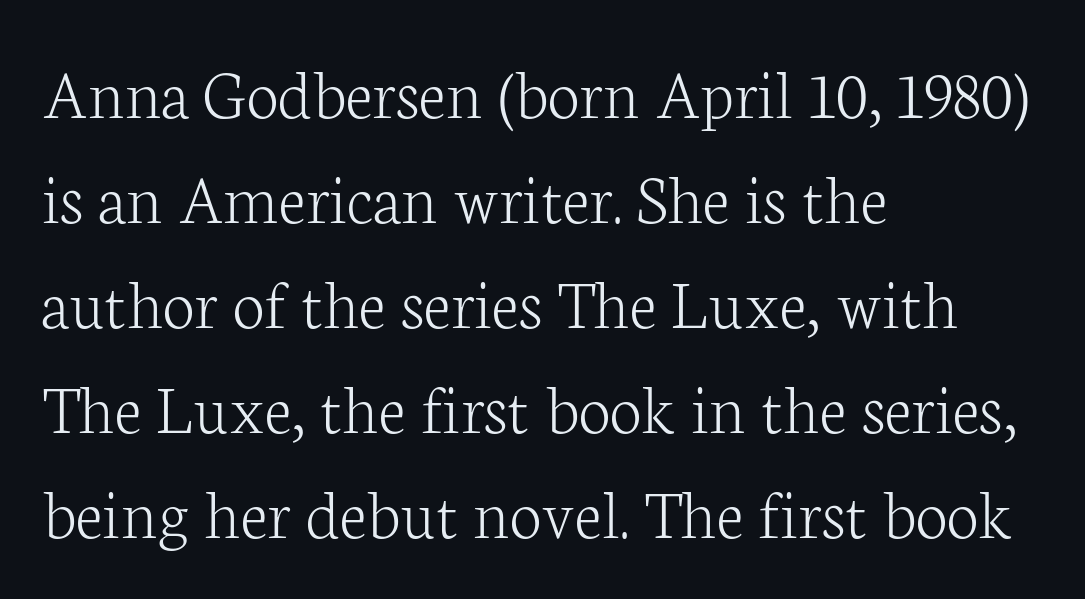
Character widths vary here, with narrow letters taking less room than wide ones. No extra tracking has been applied to these lines. Each stroke keeps to a modest, everyday thickness or less. One glance says typical: line gaps are just what's usual. Stroke terminals: seriffed.
